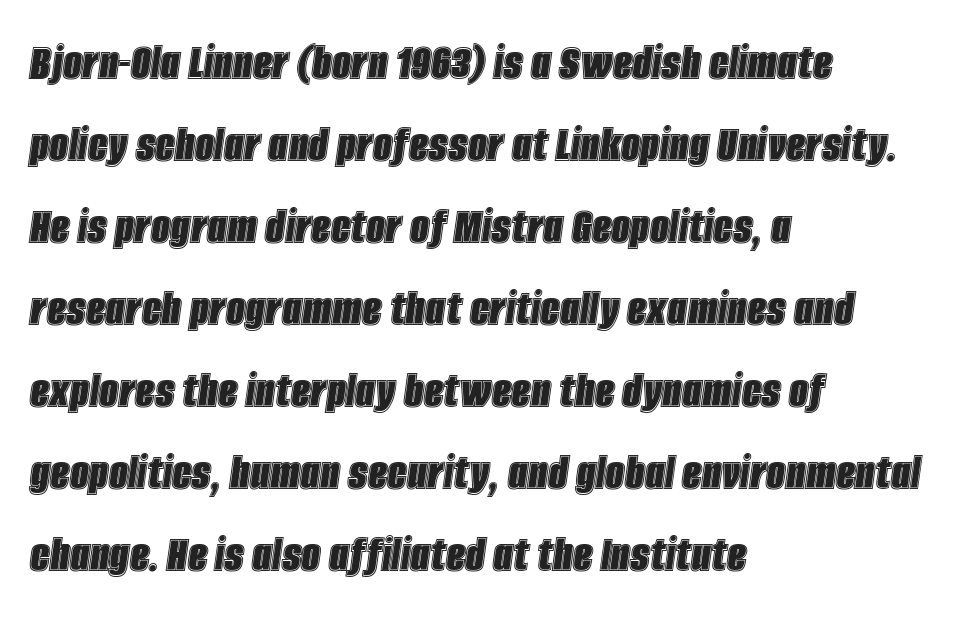
{"italic": "yes", "lean": "right", "slant_degrees": 8, "width": "condensed", "x_height": "large", "monospaced": "no", "underline": "no", "align": "left", "line_spacing": "normal", "line_spacing_ratio": 1.52, "letter_spacing": "normal", "letter_spacing_em": 0.0, "glyph_px": 54}
